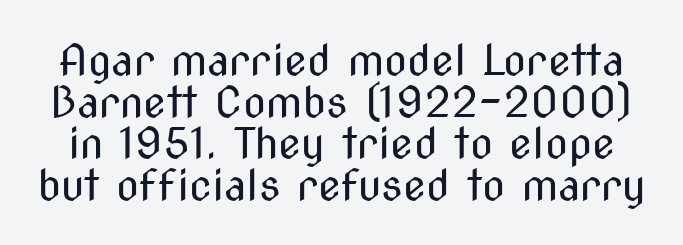
This is the regular roman posture of the typeface. Do the characters align in a grid? No, the font is proportional. The face used here is a sans, in the tradition of grotesques and geometrics. Successive baselines arrive quickly, one right under another.
